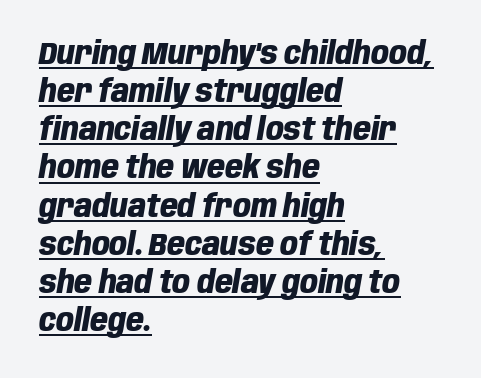
{"italic": "yes", "lean": "right", "slant_degrees": 10, "bold": "yes", "weight": "heavy", "width": "condensed", "stroke_contrast": "low", "x_height": "large", "monospaced": "no", "underline": "yes", "align": "left", "line_spacing_ratio": 1.23, "letter_spacing": "normal", "letter_spacing_em": 0.0, "glyph_px": 31}
